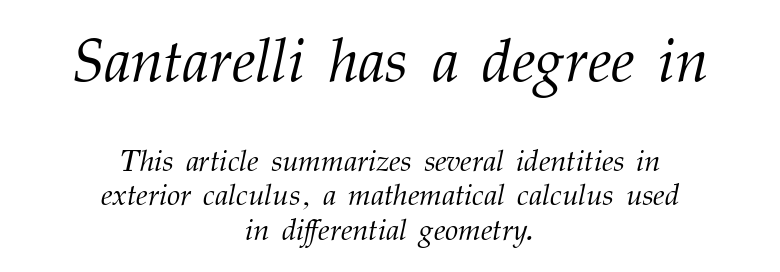
Q: Is the text bold? A: No.
Q: Is the text italic (slanted)? A: Yes, it leans right by about 12 degrees.
Q: Is the typeface a serif or a sans-serif typeface? A: Serif.
Q: Is the text underlined? A: No.
Q: How is the paragraph aligned? A: Centered.
Q: Is the spacing between letters normal or unusually wide? A: Normal.
Q: Which block of text is set in a larger size, the first (top) or the second (bottom)? A: The first (top) one.
Q: Width (condensed, normal, or wide)? A: Normal.
Q: Stroke contrast? A: Medium.
Q: x-height? A: Medium.
Q: Monospaced? A: No.
